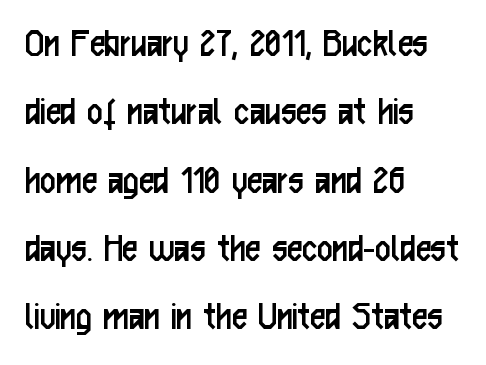
Q: Is the text bold? A: No.
Q: Is the text italic (slanted)? A: No, it is upright.
Q: Is the typeface a serif or a sans-serif typeface? A: Sans-serif.
Q: Is the text underlined? A: No.
Q: How is the paragraph aligned? A: Left-aligned.
Q: Is the spacing between letters normal or unusually wide? A: Normal.
Q: Is the spacing between lines tight, normal or loose? A: Normal.
Q: Width (condensed, normal, or wide)? A: Condensed.
Q: Stroke contrast? A: Low.
Q: x-height? A: Medium.
Q: Monospaced? A: No.
